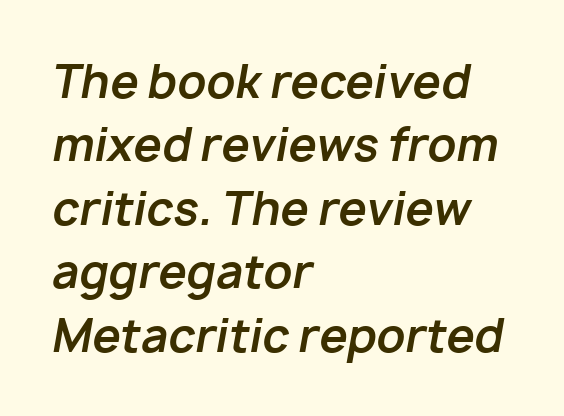
{"italic": "yes", "lean": "right", "slant_degrees": 10, "bold": "yes", "weight": "bold", "width": "normal", "stroke_contrast": "low", "x_height": "medium", "monospaced": "no", "underline": "no", "align": "left", "line_spacing": "normal", "line_spacing_ratio": 1.41, "letter_spacing": "normal", "letter_spacing_em": 0.0, "glyph_px": 45}
